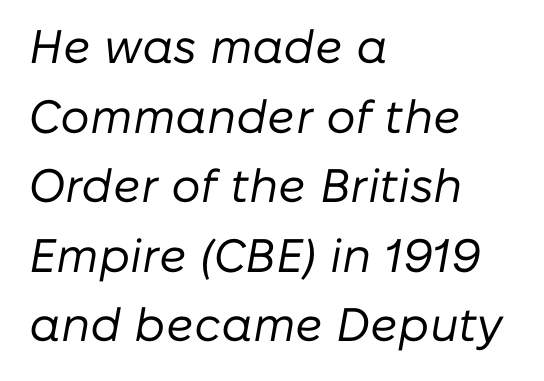
The image shows 47 px regular-weight type, italic (leaning right); set left-aligned, normal line spacing (1.48x), normal letter spacing, not underlined; low stroke contrast and a medium x-height.
